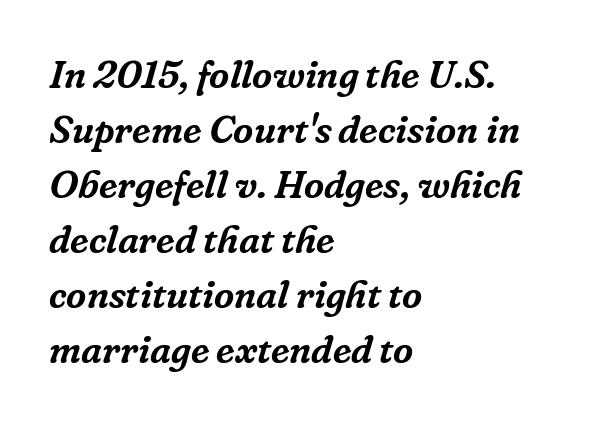
The image shows 39 px serif type, italic (leaning right); set left-aligned, normal line spacing (1.41x), normal letter spacing, not underlined; low stroke contrast and a medium x-height.
